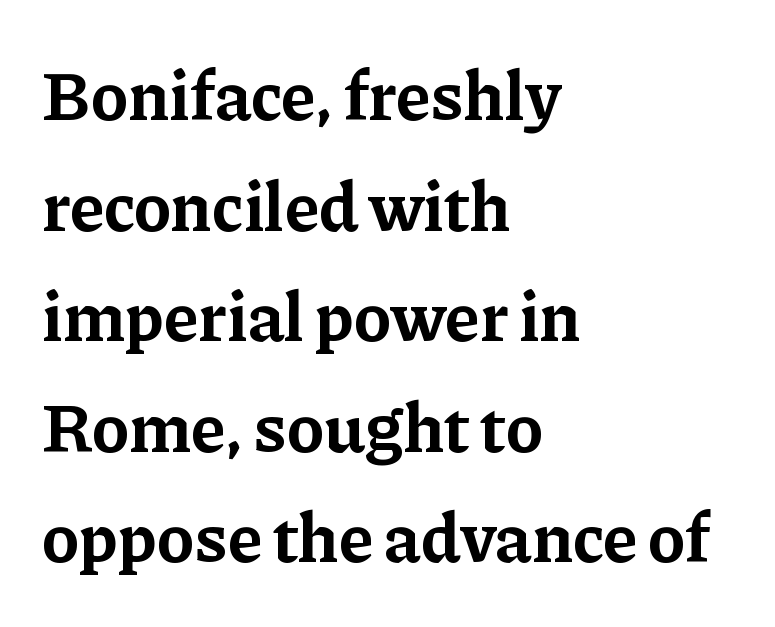
The image shows 70 px bold serif type, upright; set left-aligned, normal line spacing (1.58x), normal letter spacing, not underlined; low stroke contrast and a medium x-height.
